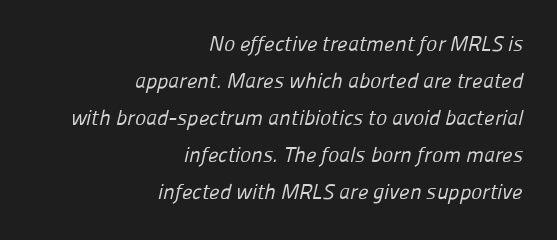
The weight would be labelled regular, book, light, or lighter still. The lines are quadded right. The foot of each line stays bare and open. Characters follow at the spacing the type designer built in.
